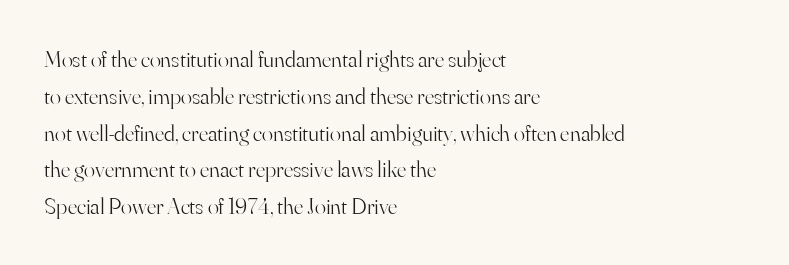
The rendering uses a moderate line-height, typical for paragraphs. The cut favours lightness, reaching ordinary text weight at its darkest. This is roman type, the default non-slanted kind. A student would call this left alignment; a typographer would say flush left, rag right. Honestly, there is no underline to notice here at all. The letterforms sit shoulder to shoulder at normal distance.
